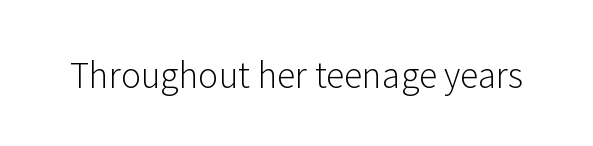
Q: Is the text bold? A: No.
Q: Is the text italic (slanted)? A: No, it is upright.
Q: Is the typeface a serif or a sans-serif typeface? A: Sans-serif.
Q: Is the text underlined? A: No.
Q: Is the spacing between letters normal or unusually wide? A: Normal.
Q: Width (condensed, normal, or wide)? A: Normal.
Q: Stroke contrast? A: Low.
Q: x-height? A: Medium.
Q: Monospaced? A: No.
